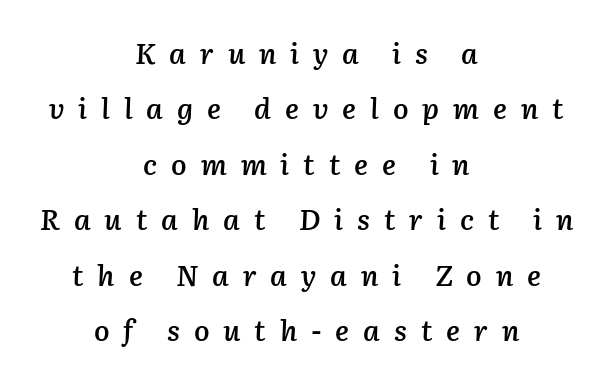
{"italic": "yes", "lean": "right", "slant_degrees": 3, "bold": "semi", "weight": "semibold", "width": "normal", "stroke_contrast": "low", "x_height": "medium", "monospaced": "no", "underline": "no", "align": "center", "line_spacing": "loose", "line_spacing_ratio": 1.91, "letter_spacing": "wide", "letter_spacing_em": 0.48, "glyph_px": 29}
